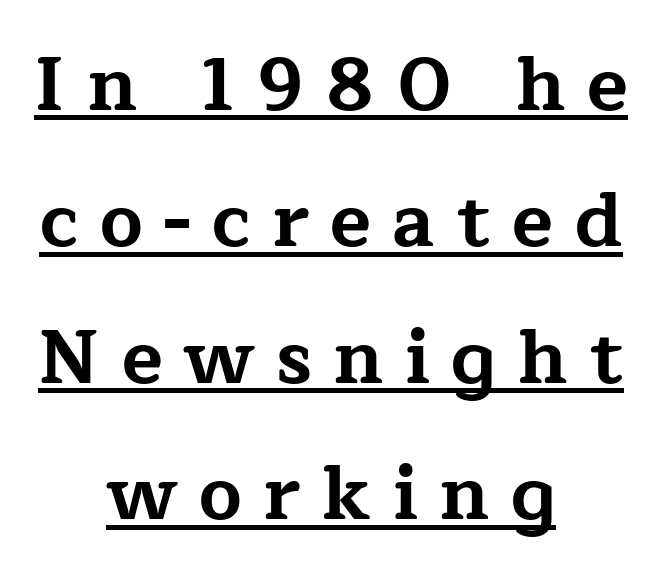
{"serif": "yes", "italic": "no", "bold": "yes", "weight": "bold", "width": "wide", "stroke_contrast": "low", "x_height": "medium", "monospaced": "no", "underline": "yes", "align": "center", "line_spacing_ratio": 1.82, "letter_spacing": "wide", "letter_spacing_em": 0.29, "glyph_px": 75}
